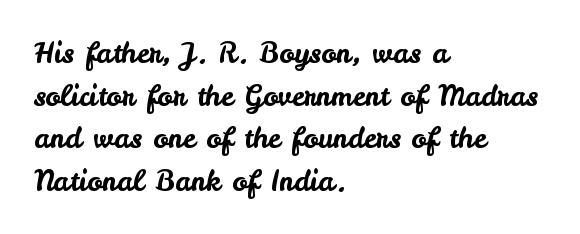
{"serif": "no", "width": "normal", "stroke_contrast": "low", "x_height": "small", "monospaced": "no", "underline": "no", "align": "left", "line_spacing": "normal", "line_spacing_ratio": 1.52, "letter_spacing": "normal", "letter_spacing_em": 0.0, "glyph_px": 28}
